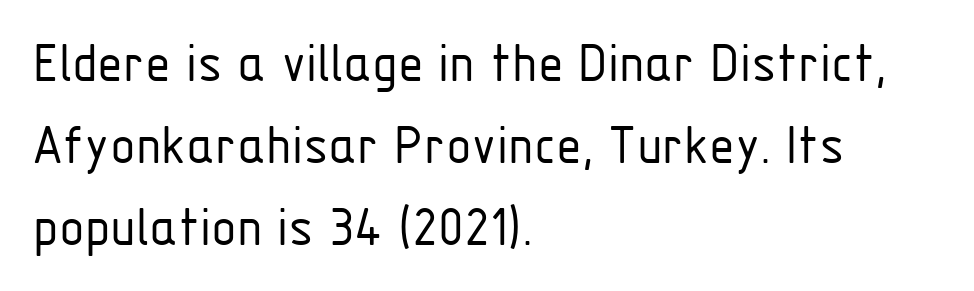
{"serif": "no", "italic": "no", "bold": "no", "weight": "light", "width": "condensed", "stroke_contrast": "low", "x_height": "medium", "monospaced": "no", "underline": "no", "align": "left", "line_spacing": "normal", "line_spacing_ratio": 1.39, "letter_spacing": "normal", "letter_spacing_em": 0.0, "glyph_px": 59}
